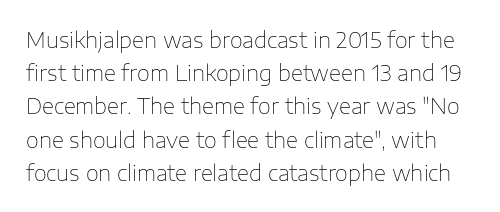
The letters look calm and open, with moderate or lighter stems. Ascenders rise straight up at ninety degrees. A typesetter would call this leading conventional body-copy spacing. Nothing unusual about the tracking: characters are spaced as the font intends. Anything drawn beneath the words? Only blank space.
